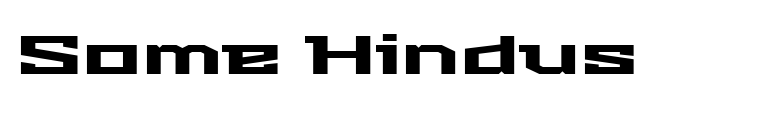
Q: Is the text italic (slanted)? A: No, it is upright.
Q: Is the typeface a serif or a sans-serif typeface? A: Sans-serif.
Q: Is the text underlined? A: No.
Q: Is the spacing between letters normal or unusually wide? A: Normal.
Q: Width (condensed, normal, or wide)? A: Wide.
Q: Stroke contrast? A: Medium.
Q: x-height? A: Medium.
Q: Monospaced? A: No.
